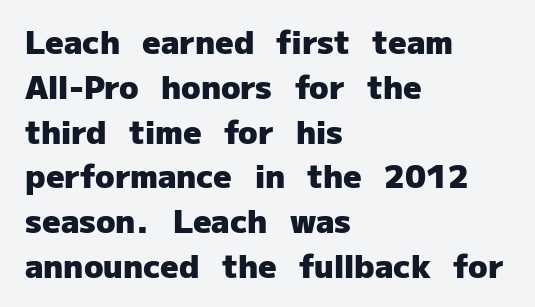
Q: Is the text bold? A: Yes.
Q: Is the text italic (slanted)? A: No, it is upright.
Q: Is the typeface a serif or a sans-serif typeface? A: Sans-serif.
Q: Is the text underlined? A: No.
Q: How is the paragraph aligned? A: Left-aligned.
Q: Is the spacing between letters normal or unusually wide? A: Normal.
Q: Is the spacing between lines tight, normal or loose? A: Normal.
Q: Width (condensed, normal, or wide)? A: Normal.
Q: Stroke contrast? A: Low.
Q: x-height? A: Medium.
Q: Monospaced? A: No.
